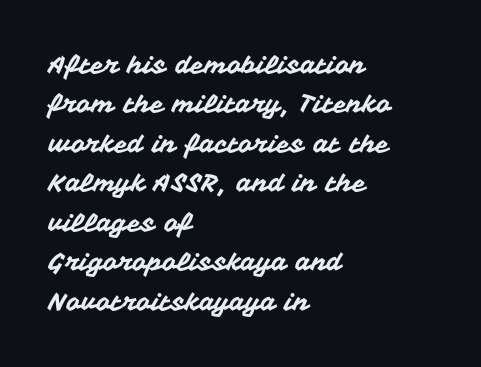
{"underline": "no", "align": "left", "line_spacing": "normal", "line_spacing_ratio": 1.58, "letter_spacing": "normal", "letter_spacing_em": 0.0, "glyph_px": 25}
